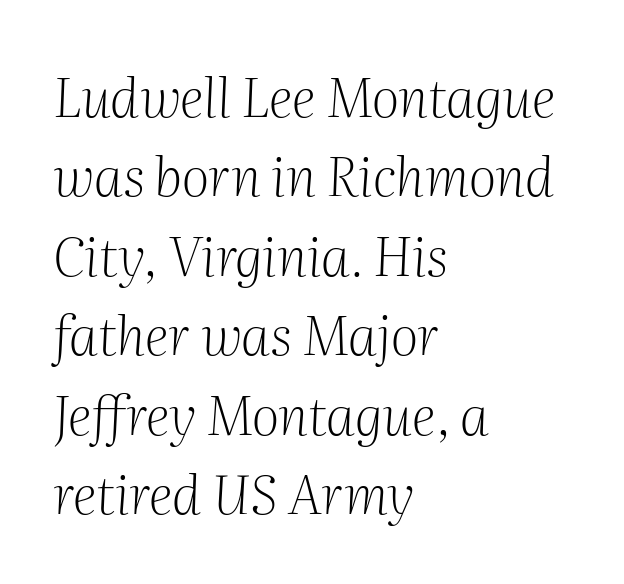
Q: Is the text bold? A: No.
Q: Is the text italic (slanted)? A: Yes, it leans right by about 2 degrees.
Q: Is the typeface a serif or a sans-serif typeface? A: Serif.
Q: Is the text underlined? A: No.
Q: How is the paragraph aligned? A: Left-aligned.
Q: Is the spacing between letters normal or unusually wide? A: Normal.
Q: Is the spacing between lines tight, normal or loose? A: Normal.
Q: Width (condensed, normal, or wide)? A: Normal.
Q: Stroke contrast? A: Medium.
Q: x-height? A: Medium.
Q: Monospaced? A: No.
